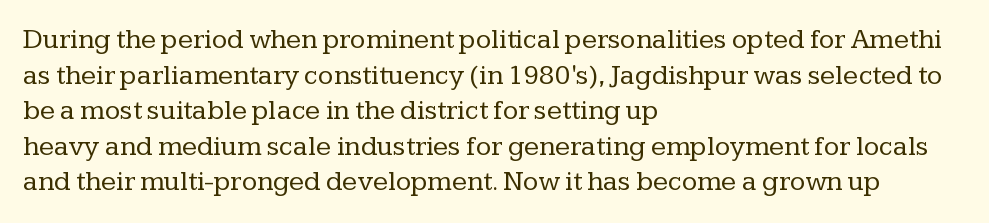
The passage shown is not underscored anywhere. Students, note that the glyphs here touch the page at normal intervals. Evenly set lines give the paragraph a standard silhouette. Serifs: yes, visible at the terminals of the letterforms. This is not heavy type; no bold has been used.
